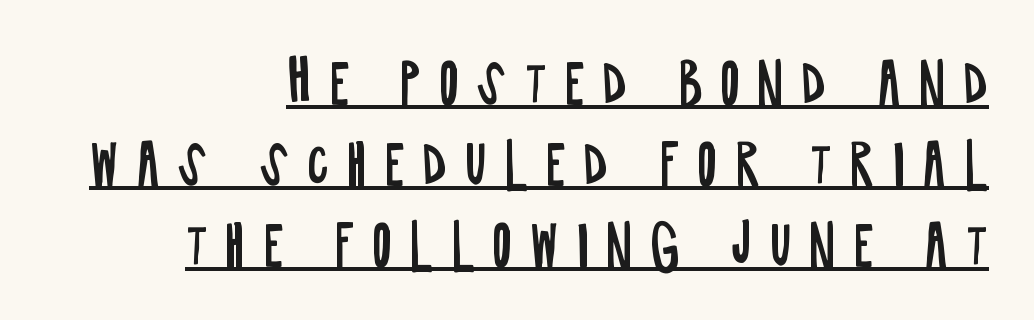
Q: Is the text bold? A: No.
Q: Is the text italic (slanted)? A: No, it is upright.
Q: Is the typeface a serif or a sans-serif typeface? A: Sans-serif.
Q: Is the text underlined? A: Yes.
Q: How is the paragraph aligned? A: Right-aligned.
Q: Is the spacing between letters normal or unusually wide? A: Unusually wide.
Q: Is the spacing between lines tight, normal or loose? A: Normal.
Q: Width (condensed, normal, or wide)? A: Condensed.
Q: Stroke contrast? A: Low.
Q: x-height? A: Large.
Q: Monospaced? A: No.
